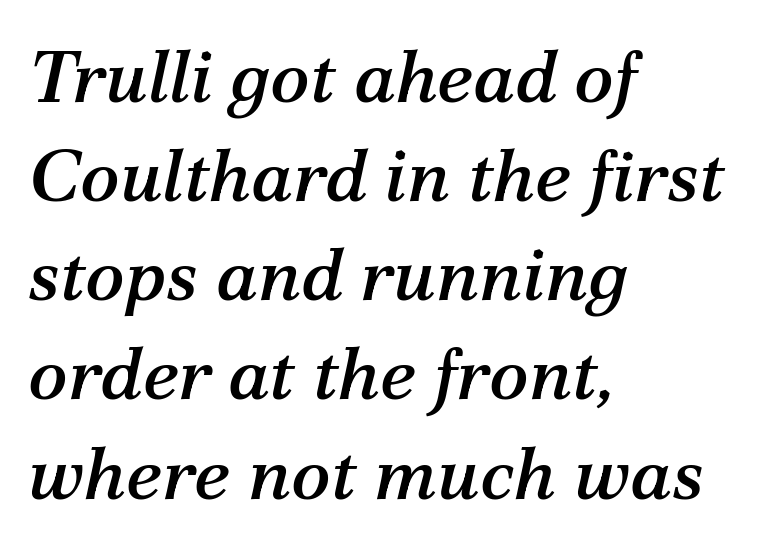
Q: Is the text italic (slanted)? A: Yes, it leans right by about 12 degrees.
Q: Is the typeface a serif or a sans-serif typeface? A: Serif.
Q: Is the text underlined? A: No.
Q: How is the paragraph aligned? A: Left-aligned.
Q: Is the spacing between letters normal or unusually wide? A: Normal.
Q: Is the spacing between lines tight, normal or loose? A: Normal.
Q: Width (condensed, normal, or wide)? A: Normal.
Q: Stroke contrast? A: Medium.
Q: x-height? A: Medium.
Q: Monospaced? A: No.
